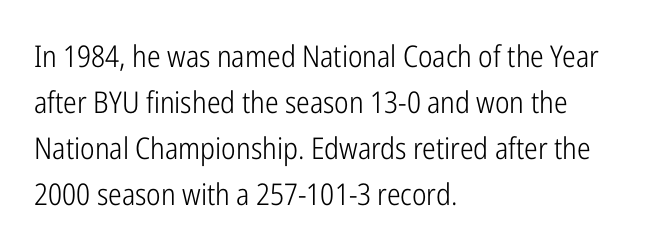
The image shows 30 px light, condensed sans-serif type, upright; set left-aligned, normal line spacing (1.53x), normal letter spacing, not underlined; low stroke contrast and a medium x-height.
